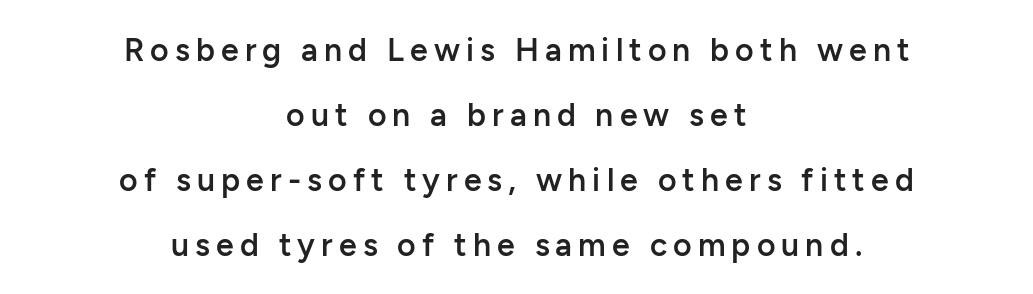
{"serif": "no", "italic": "no", "bold": "semi", "weight": "semibold", "width": "normal", "stroke_contrast": "low", "x_height": "medium", "monospaced": "no", "underline": "no", "align": "center", "line_spacing": "loose", "line_spacing_ratio": 2.03, "glyph_px": 32}
